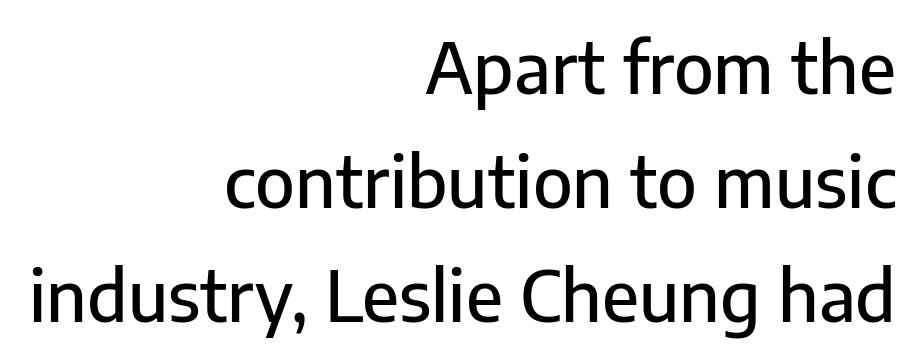
The image shows 70 px sans-serif type, upright; set right-aligned, normal line spacing (1.63x), normal letter spacing, not underlined; low stroke contrast and a medium x-height.
